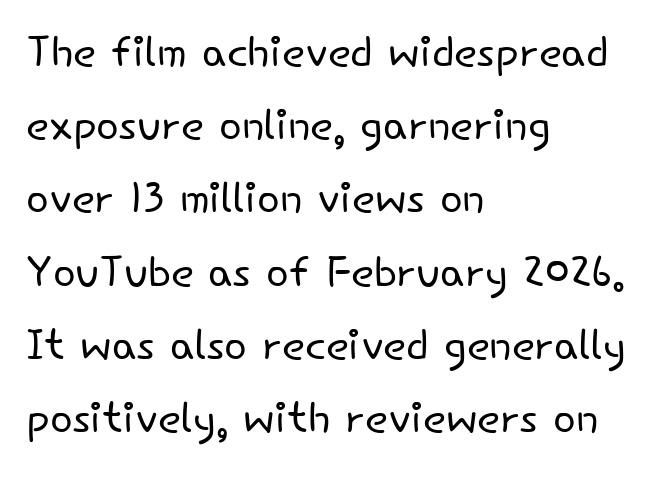
Q: Is the text bold? A: No.
Q: Is the text italic (slanted)? A: No, it is upright.
Q: Is the typeface a serif or a sans-serif typeface? A: Sans-serif.
Q: Is the text underlined? A: No.
Q: How is the paragraph aligned? A: Left-aligned.
Q: Is the spacing between letters normal or unusually wide? A: Normal.
Q: Width (condensed, normal, or wide)? A: Normal.
Q: Stroke contrast? A: Low.
Q: x-height? A: Small.
Q: Monospaced? A: No.
